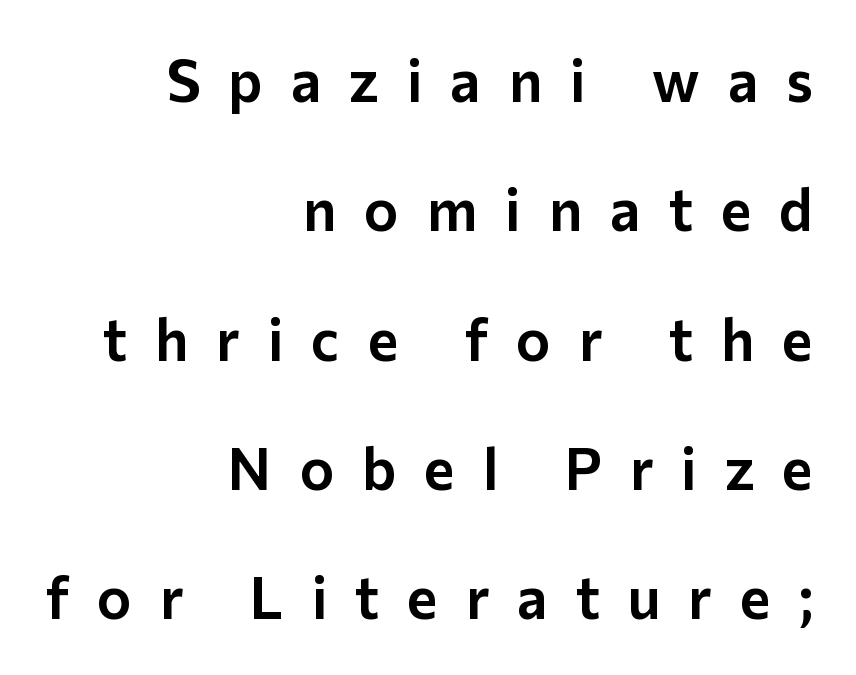
Interline gaps are noticeably wide in this sample. Is there any slant? The stems are plumb. Where is the straight margin? On the right. Is this a fixed-width face? No — the glyphs have proportional, varying widths. The horizontal fit of the characters is loose and conspicuously gappy.
